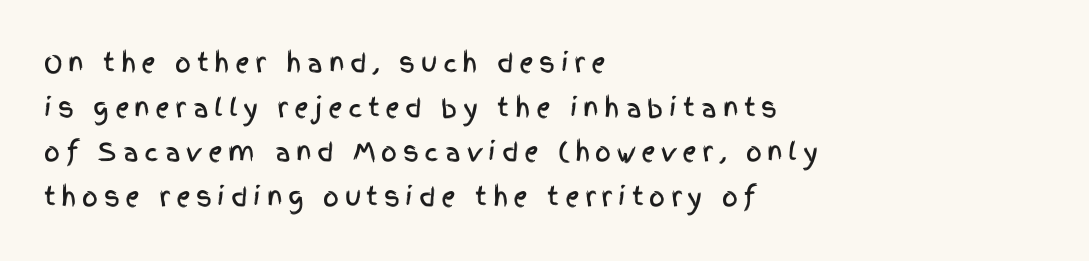
Words appear elongated and porous because spacing is wide. Tall strokes in this sample are plumb rather than angled. Line beginnings align vertically; line endings do not. A bare baseline throughout the passage.
